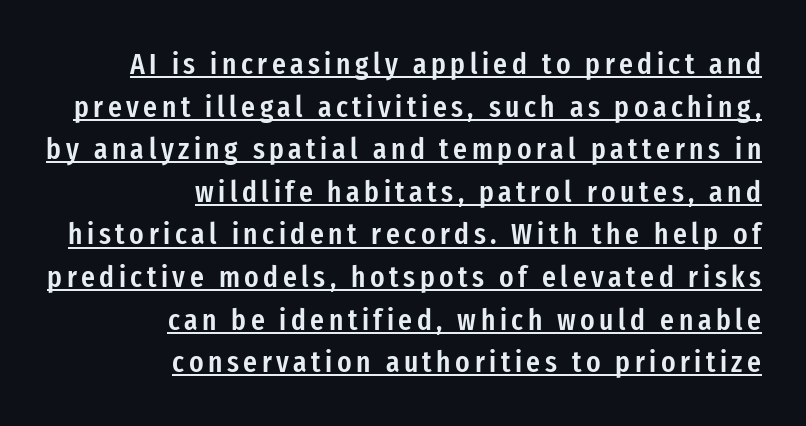
Q: Is the text bold? A: Semi-bold.
Q: Is the text italic (slanted)? A: No, it is upright.
Q: Is the typeface a serif or a sans-serif typeface? A: Sans-serif.
Q: Is the text underlined? A: Yes.
Q: How is the paragraph aligned? A: Right-aligned.
Q: Is the spacing between lines tight, normal or loose? A: Normal.
Q: Width (condensed, normal, or wide)? A: Condensed.
Q: Stroke contrast? A: Low.
Q: x-height? A: Medium.
Q: Monospaced? A: No.
